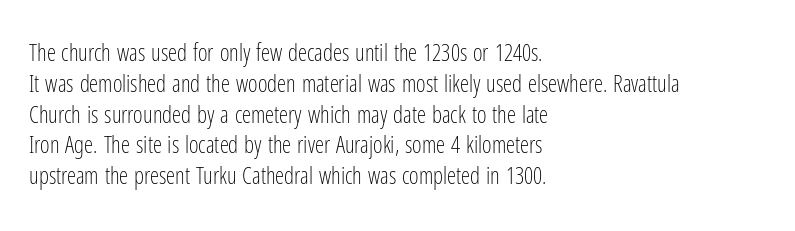
Descenders are the only things crossing below the line. The font sits on the lighter half of the weight spectrum, regular included. Does the copy run flush right? No — it runs flush left. Vertically, the passage feels balanced, rows spaced as you'd expect.
